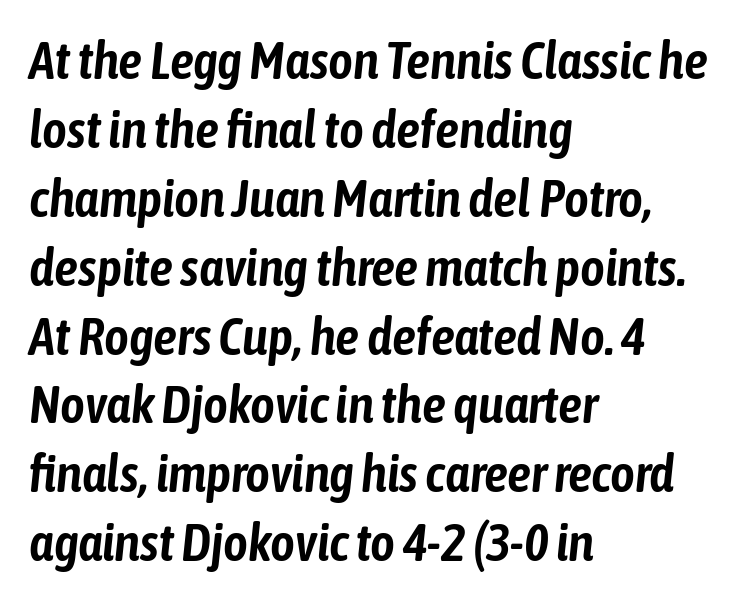
Whoever set this chose a conventional vertical rhythm. The passage shown has conventional tracking throughout. Characters are canted at an angle relative to the baseline's perpendicular. Lines of text with bare space underneath. Think of a printed novel: that variable character pitch is what you see here.
